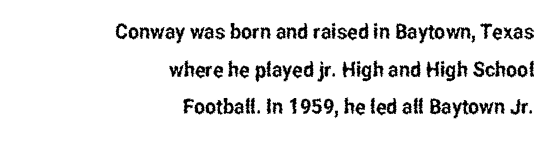
The image shows 21 px text type, upright; set right-aligned, line spacing 1.79x, normal letter spacing, not underlined.
